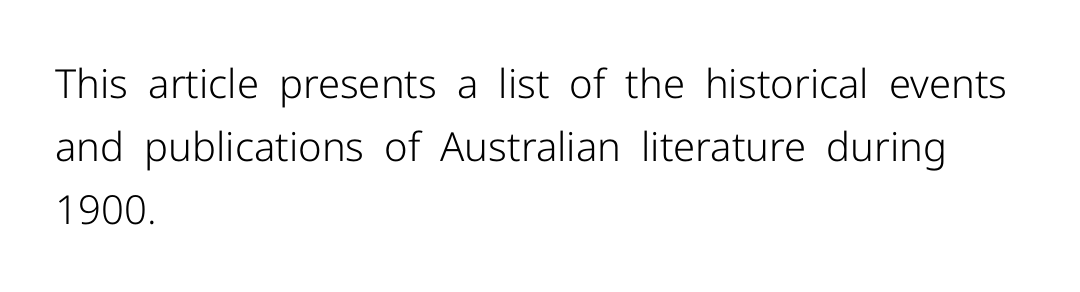
Leading: standard. Caption: standard tracking, unaltered. No letter is thick-stroked: the sample isn't bold. Nothing sits at the stroke ends, so this counts as sans-serif. Every character sits straight up, as roman type does. The passage is arranged the way most books set body copy — flush left.
